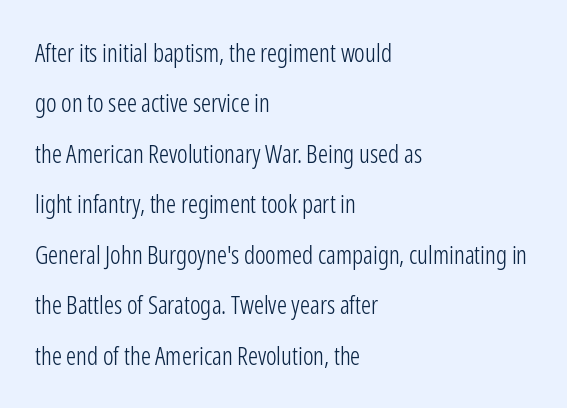
{"italic": "no", "bold": "no", "underline": "no", "align": "left", "line_spacing": "loose", "line_spacing_ratio": 2.02, "letter_spacing": "normal", "letter_spacing_em": 0.0, "glyph_px": 25}
